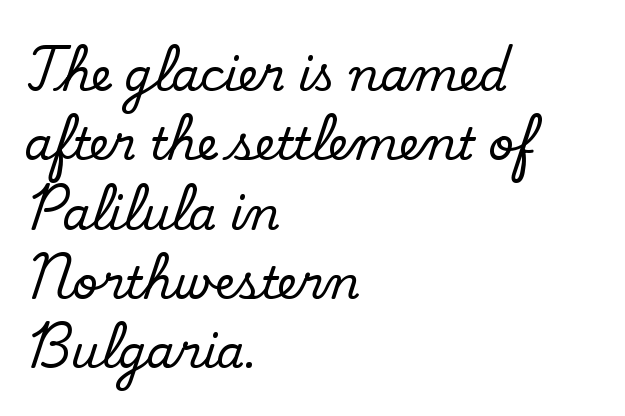
{"serif": "no", "bold": "no", "weight": "regular", "width": "normal", "stroke_contrast": "low", "x_height": "small", "monospaced": "no", "underline": "no", "align": "left", "line_spacing": "normal", "line_spacing_ratio": 1.54, "letter_spacing": "normal", "letter_spacing_em": 0.0, "glyph_px": 45}
